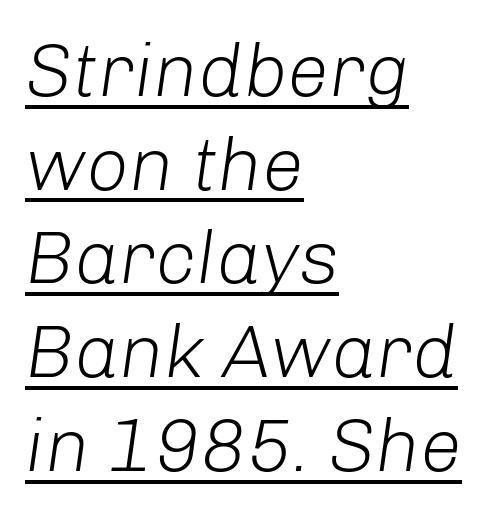
The image shows 75 px light type, italic (leaning right); set left-aligned, normal line spacing (1.25x), normal letter spacing, underlined; low stroke contrast and a medium x-height.
